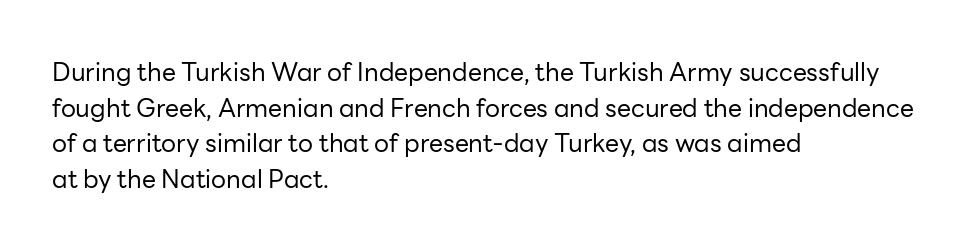
No word sits above an underline. These lines stack with their left ends in a neat column. The line-height multiplier appears to be the usual default. Ordinary non-slanted type is in use. Students, note that the glyphs here touch the page at normal intervals.
